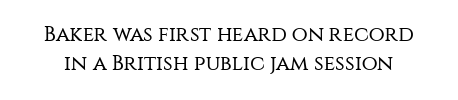
The image shows 21 px text type, upright; set normal line spacing (1.4x), normal letter spacing, not underlined.
